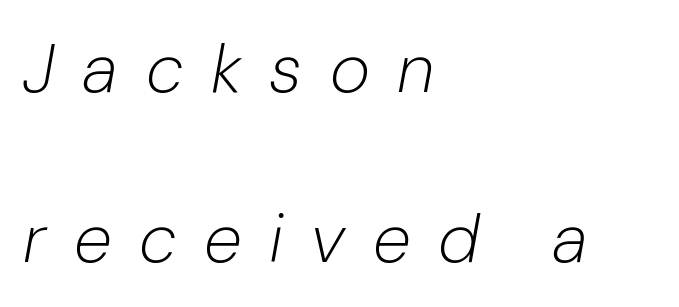
Compared with typical paragraphs, the rows here are farther apart. The space beneath each line is pristine and unruled. The line texture is sparse and dotted thanks to wide tracking. The weight would be labelled regular, book, light, or lighter still. The face used here is proportionally spaced, like ordinary book or web type. These lines were composed using italics.
